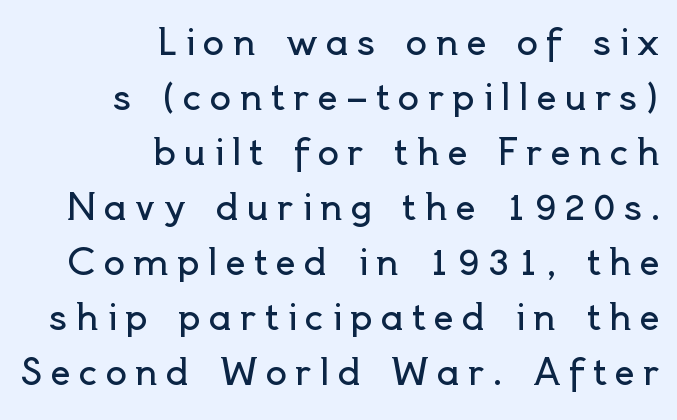
The image shows 36 px regular-weight sans-serif type, upright; set right-aligned, normal line spacing (1.53x), unusually wide letter spacing (+0.22 em), not underlined; a small x-height.
